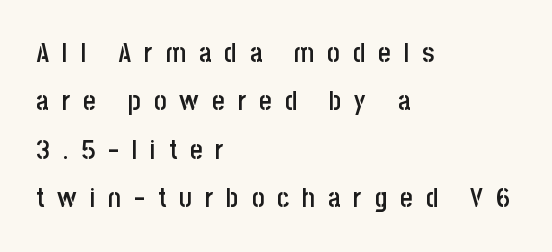
{"italic": "no", "bold": "semi", "underline": "no", "align": "left", "line_spacing_ratio": 1.79, "letter_spacing": "wide", "letter_spacing_em": 0.48, "glyph_px": 27}
